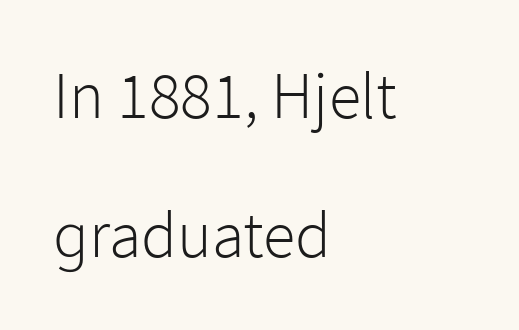
Q: Is the text bold? A: No.
Q: Is the text italic (slanted)? A: No, it is upright.
Q: Is the typeface a serif or a sans-serif typeface? A: Sans-serif.
Q: Is the text underlined? A: No.
Q: How is the paragraph aligned? A: Left-aligned.
Q: Is the spacing between letters normal or unusually wide? A: Normal.
Q: Is the spacing between lines tight, normal or loose? A: Loose.
Q: Width (condensed, normal, or wide)? A: Normal.
Q: Stroke contrast? A: Low.
Q: x-height? A: Medium.
Q: Monospaced? A: No.
